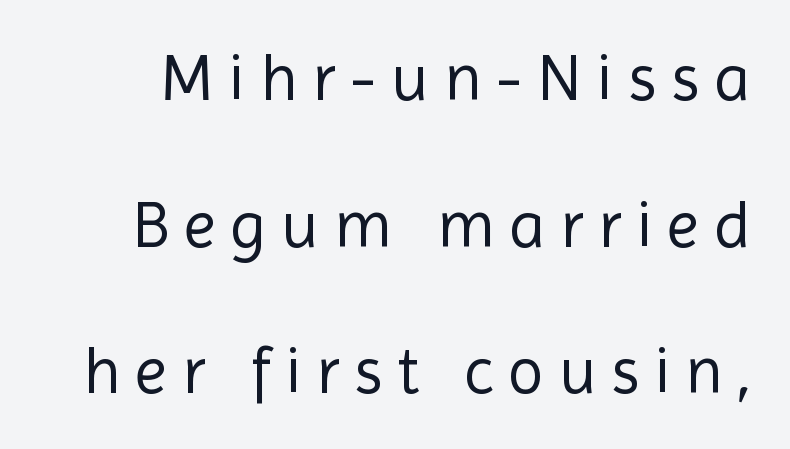
Serifs: no, the terminals of the letterforms are clean. Is this a fixed-width face? No — the glyphs have proportional, varying widths. The vertical gap from one line to the next is large. The words here are not underlined. A typesetter would mark this as roman, not italic.
